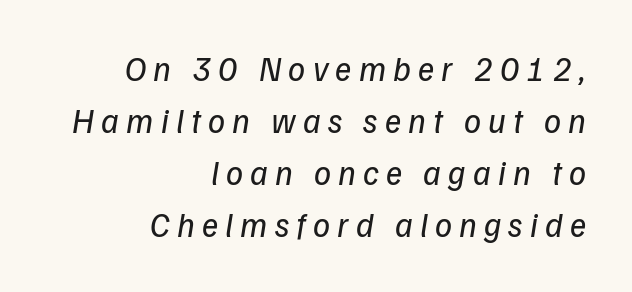
Q: Is the text bold? A: No.
Q: Is the text italic (slanted)? A: Yes, it leans right by about 9 degrees.
Q: Is the text underlined? A: No.
Q: How is the paragraph aligned? A: Right-aligned.
Q: Is the spacing between letters normal or unusually wide? A: Unusually wide.
Q: Is the spacing between lines tight, normal or loose? A: Normal.
Q: Width (condensed, normal, or wide)? A: Normal.
Q: Stroke contrast? A: Low.
Q: x-height? A: Medium.
Q: Monospaced? A: No.
